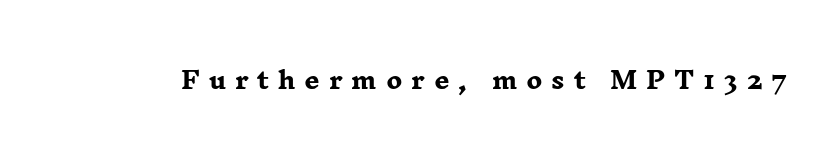
Q: Is the text bold? A: Yes.
Q: Is the text italic (slanted)? A: No, it is upright.
Q: Is the text underlined? A: No.
Q: Is the spacing between letters normal or unusually wide? A: Unusually wide.
